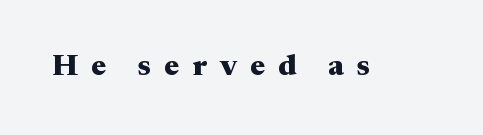
Serif or sans? Serif — the stroke terminals have little feet. The words here are not underlined. The passage shown is typed in a proportional face where columns would drift. The letters stand upright; this is a roman face. These lines have a slow, spaced-out rhythm from letter to letter. Compared with an ordinary text face, these strokes are far heavier — a full bold.
